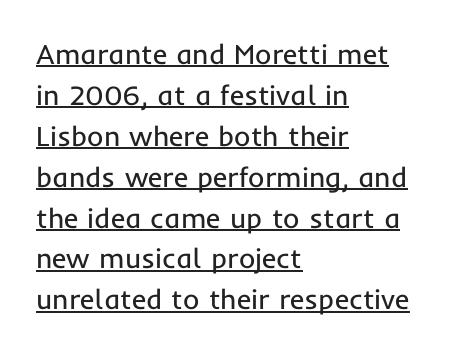
{"serif": "no", "italic": "no", "bold": "no", "weight": "regular", "width": "normal", "stroke_contrast": "low", "x_height": "medium", "monospaced": "no", "underline": "yes", "align": "left", "line_spacing": "normal", "line_spacing_ratio": 1.46, "letter_spacing": "normal", "letter_spacing_em": 0.0, "glyph_px": 28}
